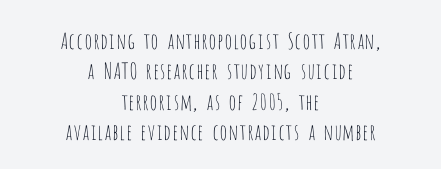
{"italic": "no", "bold": "no", "underline": "no", "align": "center", "line_spacing": "normal", "line_spacing_ratio": 1.38, "letter_spacing": "normal", "letter_spacing_em": 0.0, "glyph_px": 22}
